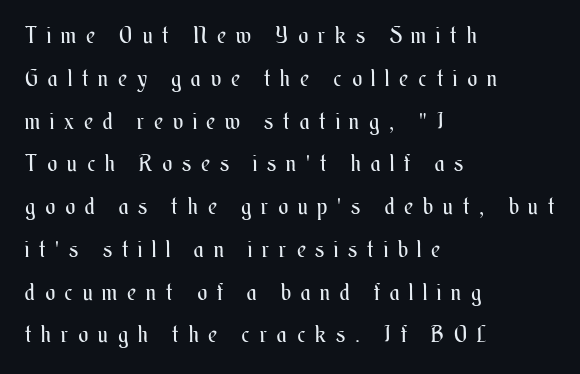
{"italic": "no", "bold": "no", "underline": "no", "align": "left", "line_spacing_ratio": 1.86, "letter_spacing": "wide", "letter_spacing_em": 0.44, "glyph_px": 23}
